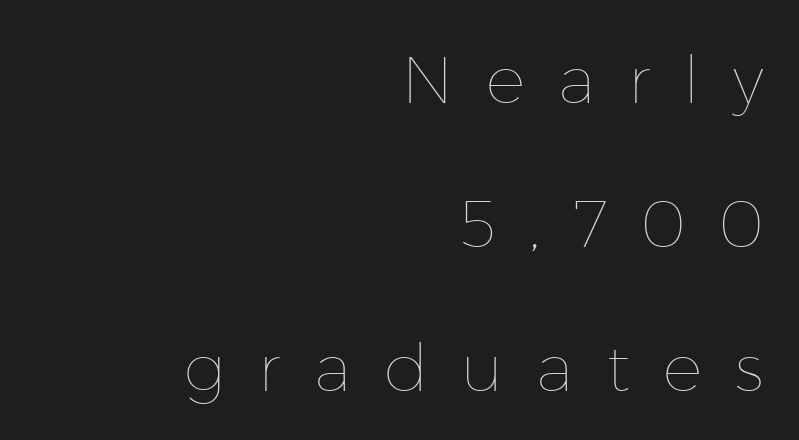
Q: Is the text bold? A: No.
Q: Is the text italic (slanted)? A: No, it is upright.
Q: Is the text underlined? A: No.
Q: How is the paragraph aligned? A: Right-aligned.
Q: Is the spacing between letters normal or unusually wide? A: Unusually wide.
Q: Is the spacing between lines tight, normal or loose? A: Loose.
Q: Width (condensed, normal, or wide)? A: Normal.
Q: Stroke contrast? A: Low.
Q: x-height? A: Medium.
Q: Monospaced? A: No.
